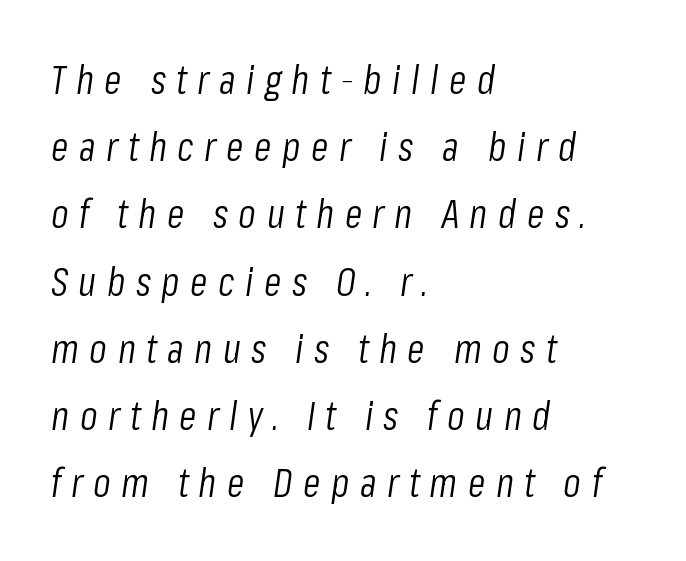
Q: Is the text bold? A: No.
Q: Is the text italic (slanted)? A: Yes, it leans right by about 8 degrees.
Q: Is the text underlined? A: No.
Q: How is the paragraph aligned? A: Left-aligned.
Q: Is the spacing between letters normal or unusually wide? A: Unusually wide.
Q: Is the spacing between lines tight, normal or loose? A: Normal.
Q: Width (condensed, normal, or wide)? A: Condensed.
Q: Stroke contrast? A: Low.
Q: x-height? A: Medium.
Q: Monospaced? A: No.
